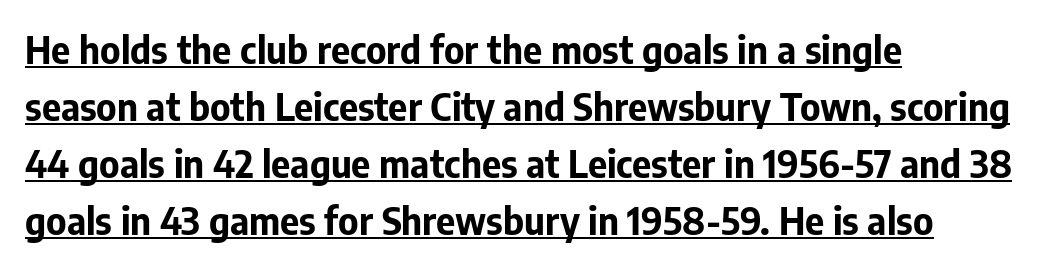
{"serif": "no", "italic": "no", "bold": "yes", "weight": "bold", "width": "normal", "stroke_contrast": "low", "x_height": "medium", "monospaced": "no", "underline": "yes", "align": "left", "line_spacing": "normal", "line_spacing_ratio": 1.54, "letter_spacing": "normal", "letter_spacing_em": 0.0, "glyph_px": 37}
